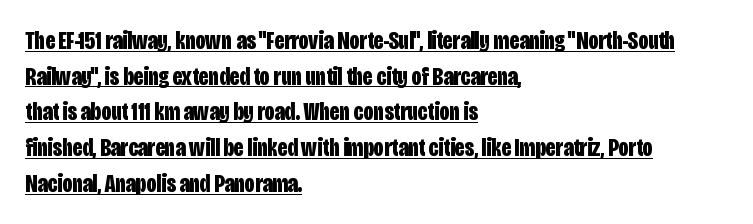
The image shows 25 px bold type, upright; set left-aligned, normal line spacing (1.43x), normal letter spacing, underlined.
